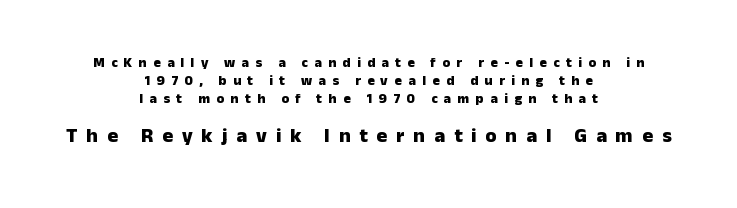
{"italic": "no", "bold": "yes", "underline": "no", "align": "center", "line_spacing": "normal", "line_spacing_ratio": 1.28, "letter_spacing": "wide", "letter_spacing_em": 0.45, "larger_block": "second", "size_ratio": 1.43, "glyph_px": 20}
